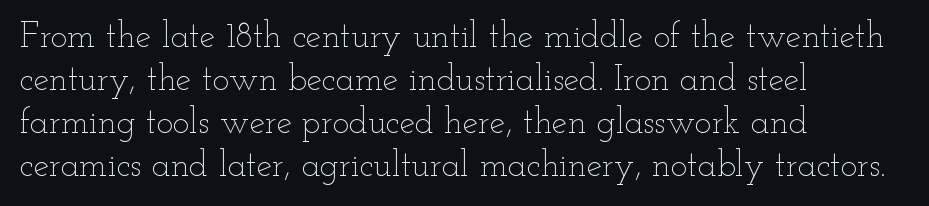
On a weight scale, this lands at 450 or below. Type without underlining. The tracking reads as untouched default to a designer's eye. Rendered with straight, roman letterforms. You could not count columns in this text — the font is proportionally spaced. Alignment: flush left.
